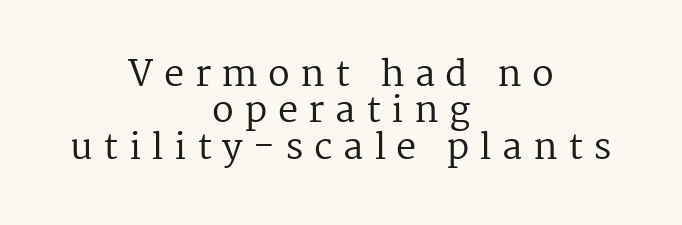
Teacher's note: observe the equal gaps on both sides — that is centered alignment. The weight would be labelled regular, book, light, or lighter still. It's the straight-up-and-down kind of type. Here the designer chose a conventional face with non-uniform glyph widths. Line spacing here is tight.
